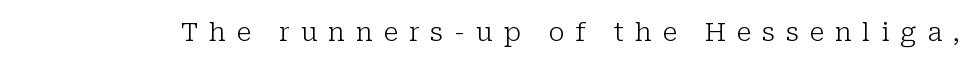
{"italic": "no", "bold": "no", "underline": "no", "letter_spacing": "wide", "letter_spacing_em": 0.41, "glyph_px": 26}
